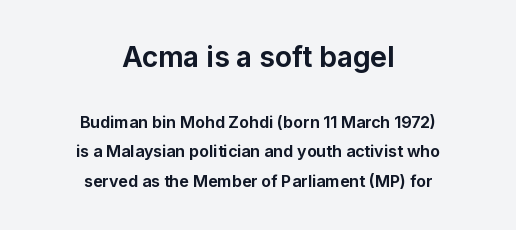
Honestly, the letter spacing is just normal — you wouldn't notice it. Each letter keeps its own natural width here, so spacing adapts to shape. Look at the glyph heights: the upper group is clearly the bigger setting. The passage shown is typeset with a sans-serif family.
